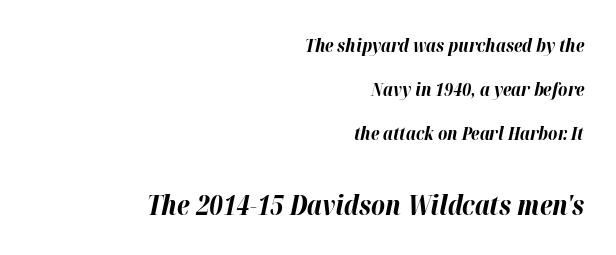
Q: Is the text bold? A: Yes.
Q: Is the text italic (slanted)? A: Yes, it leans right by about 12 degrees.
Q: Is the text underlined? A: No.
Q: How is the paragraph aligned? A: Right-aligned.
Q: Is the spacing between letters normal or unusually wide? A: Normal.
Q: Is the spacing between lines tight, normal or loose? A: Loose.
Q: Which block of text is set in a larger size, the first (top) or the second (bottom)? A: The second (bottom) one.
